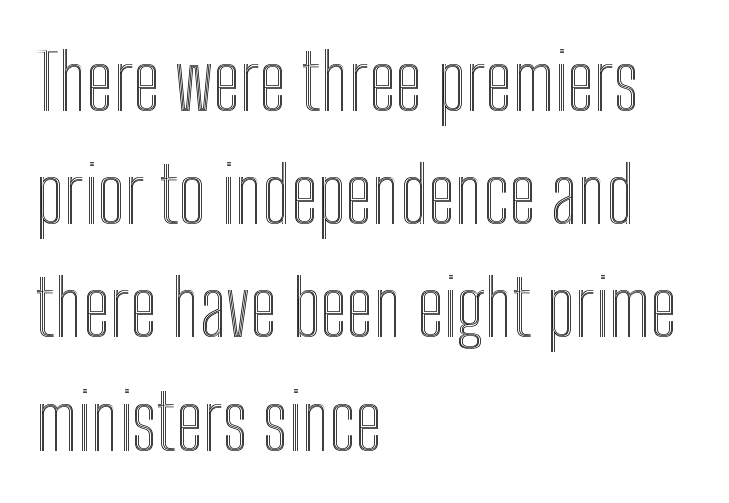
The image shows 77 px condensed type, upright; set left-aligned, normal line spacing (1.47x), normal letter spacing, not underlined; a medium x-height.
